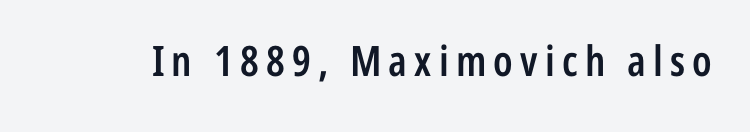
{"serif": "no", "italic": "no", "bold": "semi", "weight": "semibold", "width": "condensed", "stroke_contrast": "low", "x_height": "medium", "monospaced": "no", "underline": "no", "glyph_px": 42}
